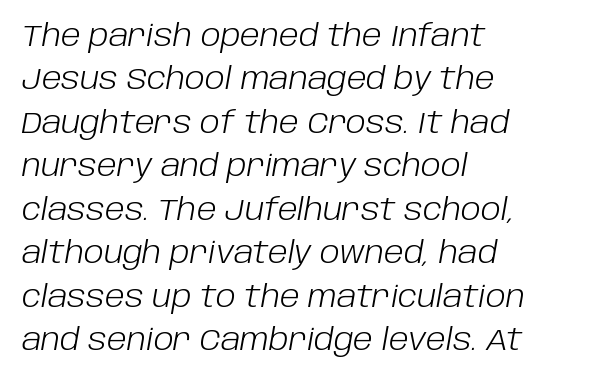
Q: Is the text bold? A: No.
Q: Is the text italic (slanted)? A: Yes, it leans right by about 10 degrees.
Q: Is the text underlined? A: No.
Q: How is the paragraph aligned? A: Left-aligned.
Q: Is the spacing between letters normal or unusually wide? A: Normal.
Q: Is the spacing between lines tight, normal or loose? A: Normal.
Q: Width (condensed, normal, or wide)? A: Normal.
Q: Stroke contrast? A: Low.
Q: x-height? A: Large.
Q: Monospaced? A: No.
